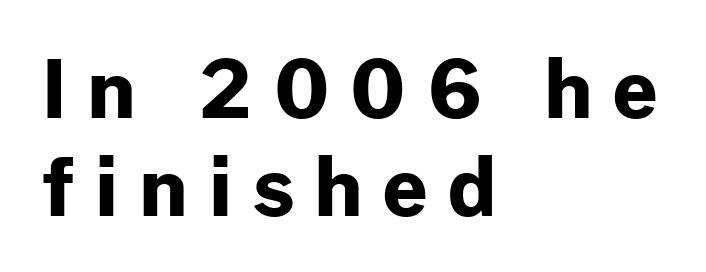
Q: Is the text bold? A: Yes.
Q: Is the text italic (slanted)? A: No, it is upright.
Q: Is the typeface a serif or a sans-serif typeface? A: Sans-serif.
Q: Is the text underlined? A: No.
Q: How is the paragraph aligned? A: Left-aligned.
Q: Is the spacing between letters normal or unusually wide? A: Unusually wide.
Q: Width (condensed, normal, or wide)? A: Normal.
Q: Stroke contrast? A: Low.
Q: x-height? A: Medium.
Q: Monospaced? A: No.
